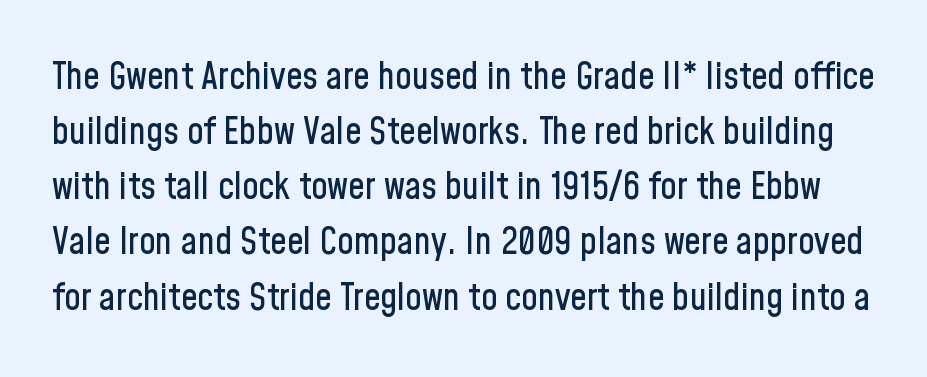
This rendering employs a face without finishing strokes, i.e., a sans-serif. The passage shown is typed in a proportional face where columns would drift. What's the leading like? Ordinary, nothing unusual. You could call the tracking neutral — neither tight nor loose. Lines of text with bare space underneath.
